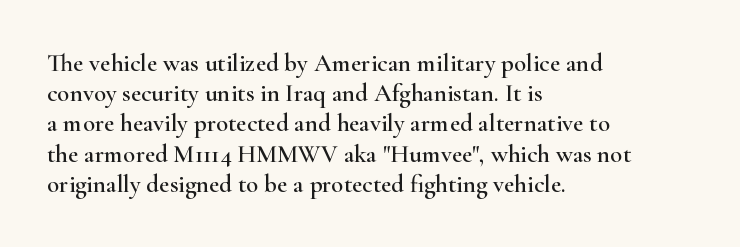
{"italic": "no", "underline": "no", "align": "left", "line_spacing_ratio": 1.21, "letter_spacing": "normal", "letter_spacing_em": 0.0, "glyph_px": 25}
